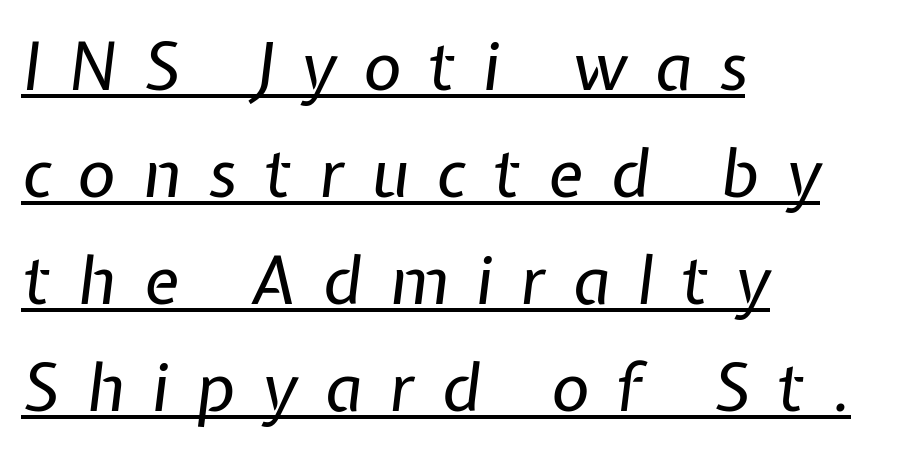
Q: Is the text bold? A: No.
Q: Is the text italic (slanted)? A: Yes, it leans right by about 7 degrees.
Q: Is the text underlined? A: Yes.
Q: How is the paragraph aligned? A: Left-aligned.
Q: Is the spacing between letters normal or unusually wide? A: Unusually wide.
Q: Is the spacing between lines tight, normal or loose? A: Normal.
Q: Width (condensed, normal, or wide)? A: Normal.
Q: Stroke contrast? A: Low.
Q: x-height? A: Medium.
Q: Monospaced? A: No.
